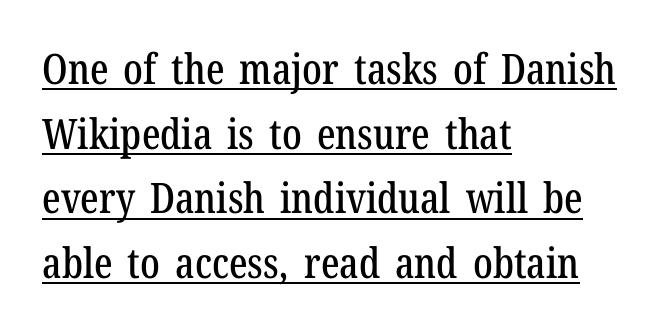
{"serif": "yes", "italic": "no", "width": "condensed", "stroke_contrast": "low", "x_height": "medium", "monospaced": "no", "underline": "yes", "align": "left", "line_spacing": "normal", "line_spacing_ratio": 1.54, "letter_spacing": "normal", "letter_spacing_em": 0.0, "glyph_px": 42}
